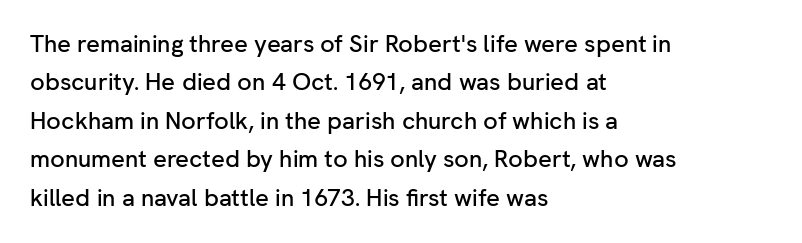
The image shows 24 px text type, upright; set left-aligned, normal line spacing (1.6x), normal letter spacing, not underlined.
